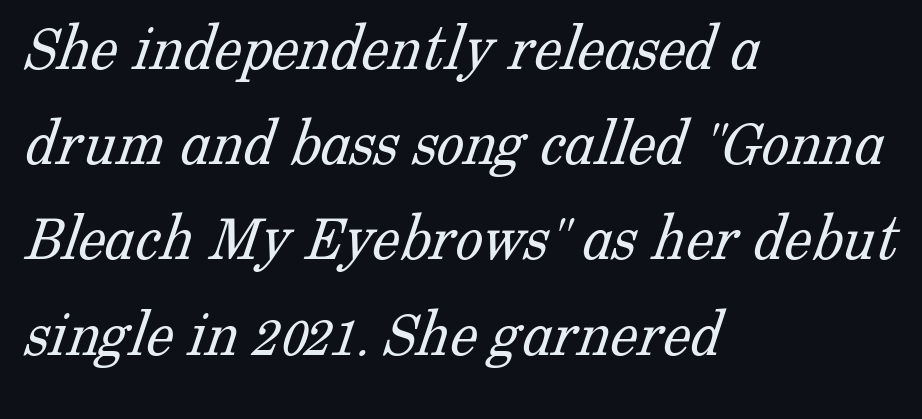
Q: Is the text bold? A: No.
Q: Is the typeface a serif or a sans-serif typeface? A: Serif.
Q: Is the text underlined? A: No.
Q: How is the paragraph aligned? A: Left-aligned.
Q: Is the spacing between letters normal or unusually wide? A: Normal.
Q: Is the spacing between lines tight, normal or loose? A: Normal.
Q: Width (condensed, normal, or wide)? A: Normal.
Q: Stroke contrast? A: Low.
Q: x-height? A: Medium.
Q: Monospaced? A: No.
